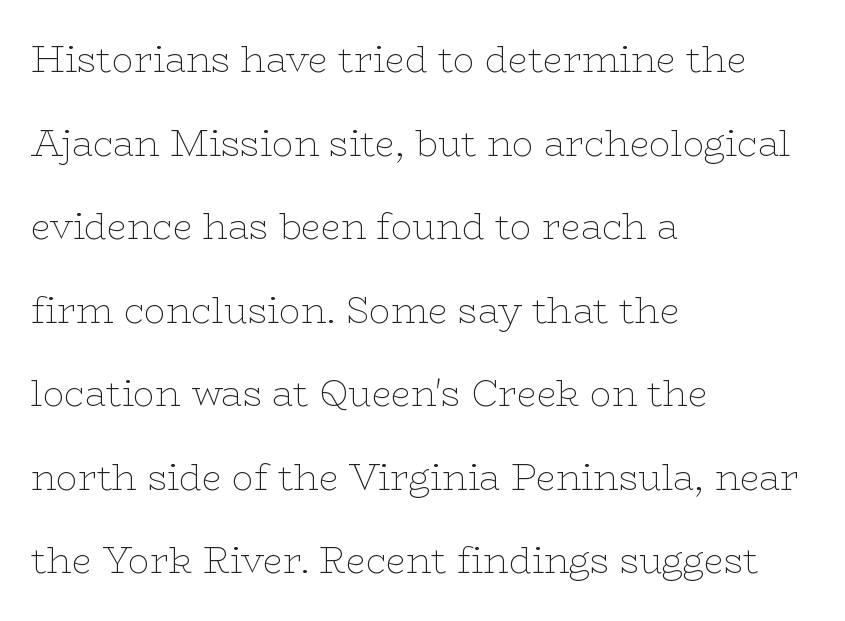
The image shows 36 px thin, wide serif type, upright; set left-aligned, loose line spacing (2.32x), normal letter spacing, not underlined; low stroke contrast and a medium x-height.
